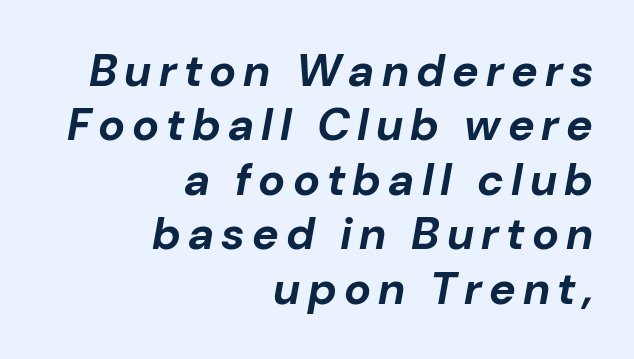
Q: Is the text bold? A: Yes.
Q: Is the text italic (slanted)? A: Yes, it leans right by about 10 degrees.
Q: Is the text underlined? A: No.
Q: How is the paragraph aligned? A: Right-aligned.
Q: Width (condensed, normal, or wide)? A: Normal.
Q: Stroke contrast? A: Low.
Q: x-height? A: Medium.
Q: Monospaced? A: No.
